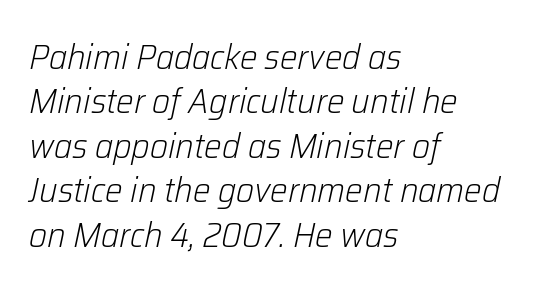
In terms of leading, this rendering sits right in the middle. Casual observation: everything's shoved over to the left. The glyphs are unaccompanied by any horizontal stroke below them. The passage shown has conventional tracking throughout.
